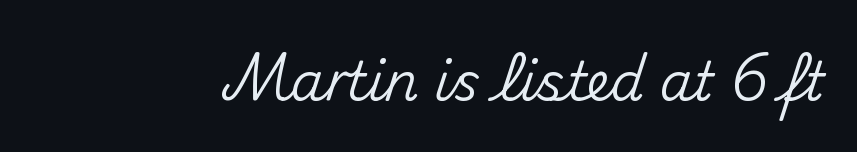
The image shows 53 px sans-serif type; set normal letter spacing, not underlined; medium stroke contrast and a small x-height.
